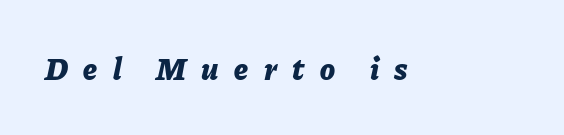
As a designer I'd log this as weight 700, bold. Is this a fixed-width face? No — the glyphs have proportional, varying widths. Emphasis-style slanted type is in use. This rendering features lettering with no underline. The gaps between neighbouring characters are conspicuously large.
